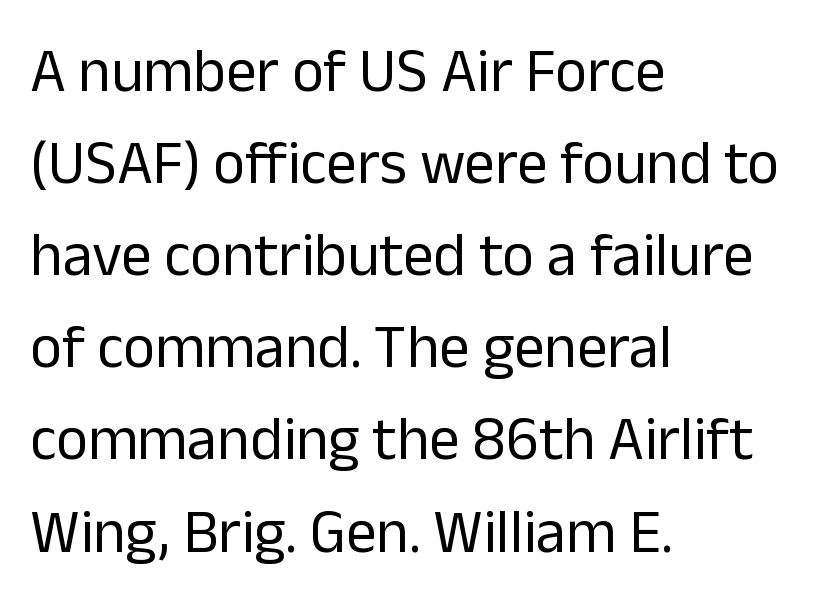
The image shows 61 px regular-weight sans-serif type, upright; set left-aligned, normal line spacing (1.51x), normal letter spacing, not underlined; low stroke contrast and a medium x-height.
